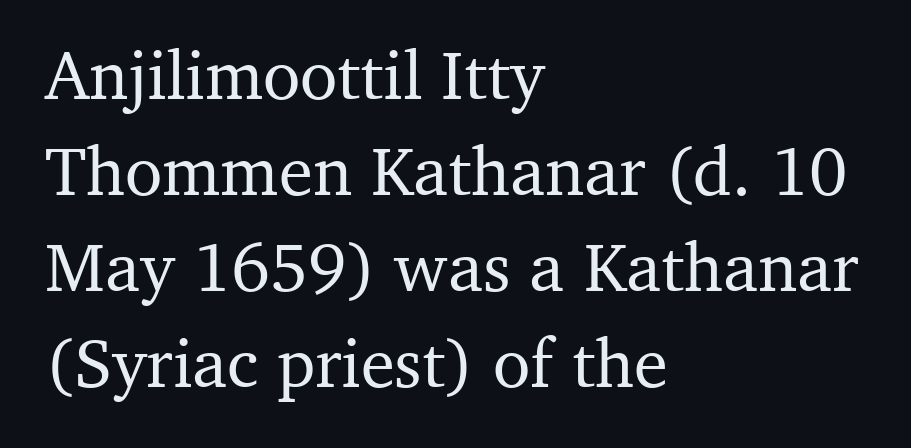
{"serif": "yes", "italic": "no", "width": "normal", "stroke_contrast": "medium", "x_height": "medium", "monospaced": "no", "underline": "no", "align": "left", "line_spacing": "normal", "line_spacing_ratio": 1.39, "letter_spacing": "normal", "letter_spacing_em": 0.0, "glyph_px": 69}
